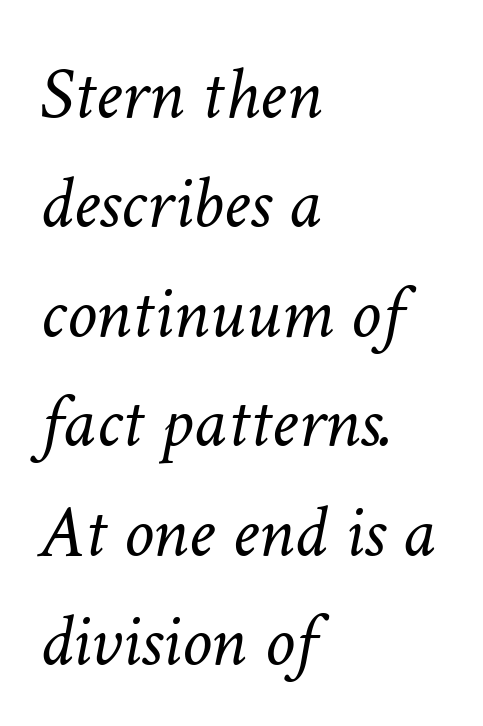
The image shows 76 px light type, italic (leaning right); set left-aligned, normal line spacing (1.44x), normal letter spacing, not underlined; low stroke contrast and a medium x-height.
